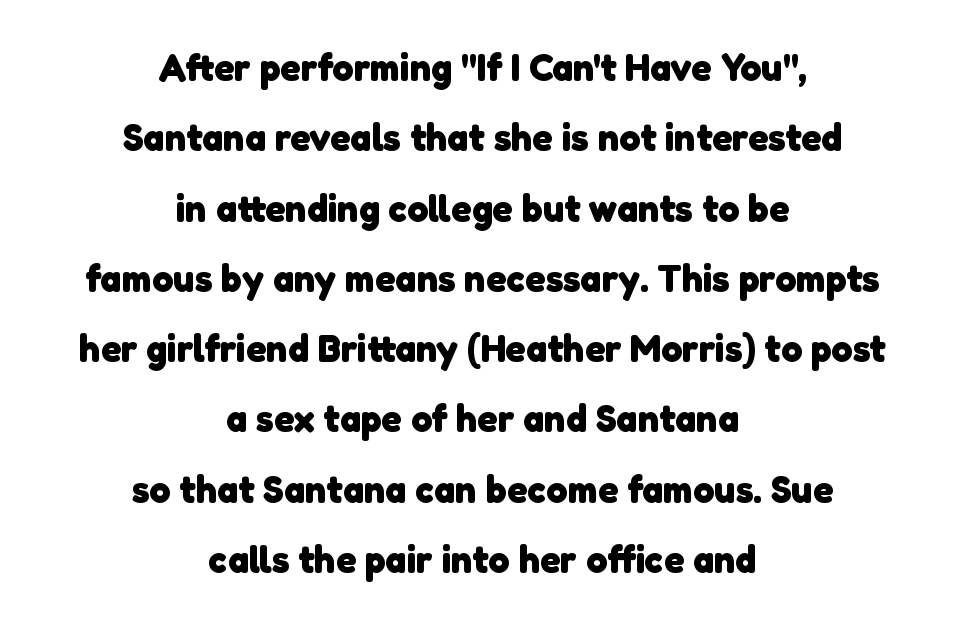
Look at the bottom of the vertical strokes: they stop flat, with no serifs. Decoration check: the copy has no underline. Looks like regular typesetting: each glyph gets only the width it needs. Each glyph is drawn with heavy, bold strokes. There is no visible air inserted between adjacent glyphs. Neither beginnings nor endings align; midpoints do.
